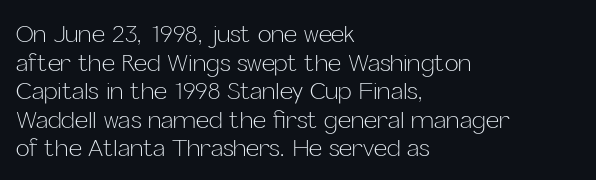
The image shows 23 px text type, upright; set left-aligned, line spacing 1.24x, normal letter spacing, not underlined.
